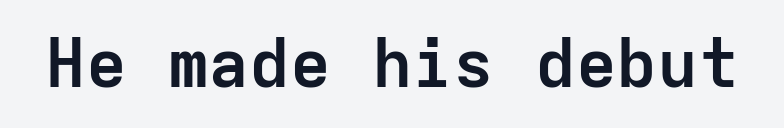
Q: Is the text bold? A: Yes.
Q: Is the text italic (slanted)? A: No, it is upright.
Q: Is the typeface a serif or a sans-serif typeface? A: Sans-serif.
Q: Is the text underlined? A: No.
Q: Is the spacing between letters normal or unusually wide? A: Normal.
Q: Width (condensed, normal, or wide)? A: Normal.
Q: Stroke contrast? A: Low.
Q: x-height? A: Medium.
Q: Monospaced? A: Yes.
